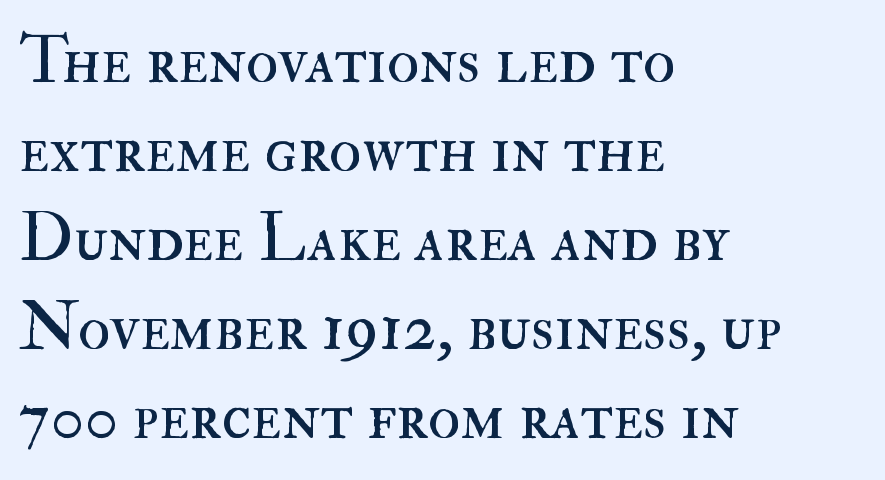
{"italic": "no", "bold": "no", "weight": "regular", "width": "normal", "stroke_contrast": "high", "x_height": "small", "monospaced": "no", "underline": "no", "align": "left", "line_spacing": "normal", "line_spacing_ratio": 1.33, "letter_spacing": "normal", "letter_spacing_em": 0.0, "glyph_px": 67}
